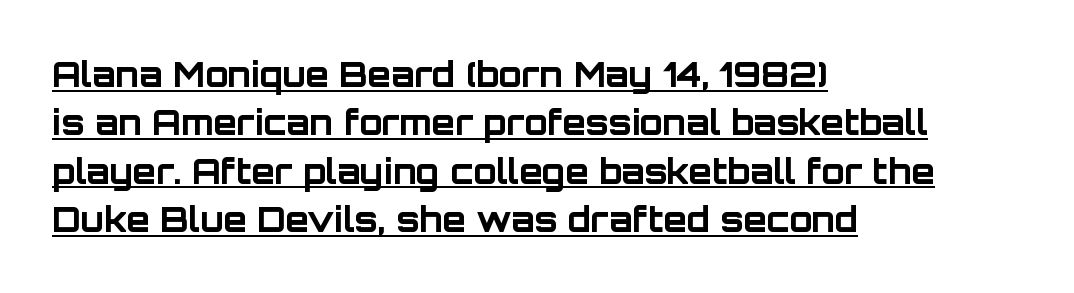
The image shows 34 px bold sans-serif type, upright; set left-aligned, normal line spacing (1.42x), normal letter spacing, underlined; low stroke contrast and a large x-height.
